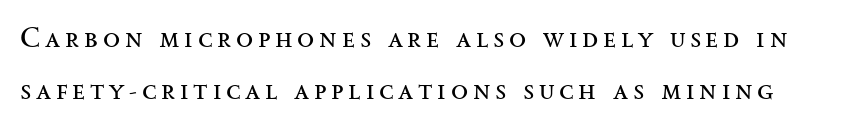
Quick note: not italic, upright. Type style note: has serifs. Looks like regular typesetting: each glyph gets only the width it needs. Bold? No — there's no thickening of the strokes. Descenders hang freely into open space.
